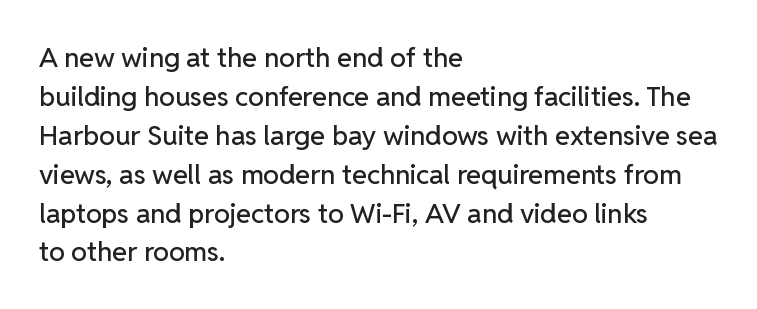
This block has exactly the height ordinary leading produces. The specimen reads as upright at a glance. Letters rest on an invisible, unmarked baseline. Compared with typical body copy, the letter spacing here is the same.
